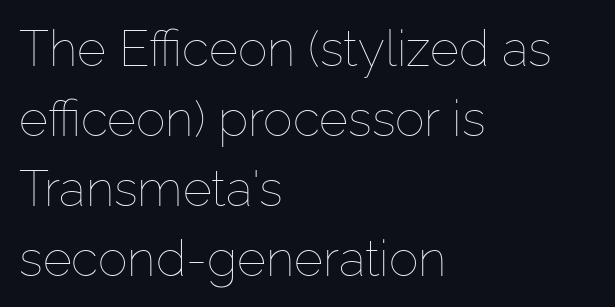
No italicization has been applied; the sample stays upright. Normally led — the rows are evenly, conventionally spaced. Between one letter and the next there's only the usual sliver of space. Any mark beneath the type? The region is blank. The letterforms sit at book weight or below.
